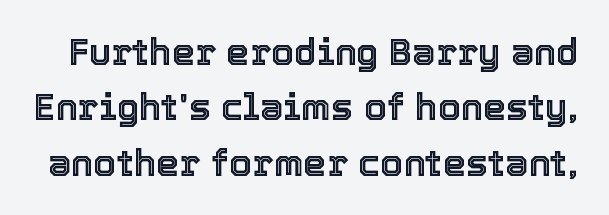
The image shows 37 px text type, upright; set normal line spacing (1.5x), normal letter spacing, not underlined; a medium x-height.
